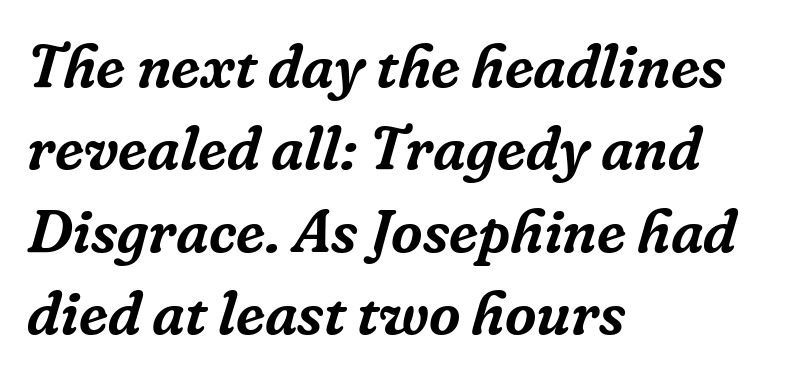
The typesetter chose a ragged-right arrangement here. Tracking value appears to be zero — textbook default spacing. The text was rendered using a seriffed face with decorative stroke endings. If you measured baseline to baseline, you'd find a middling distance.
